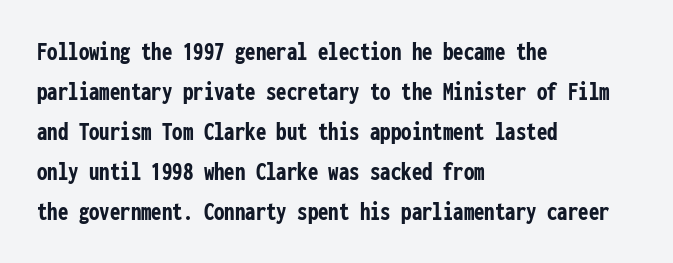
The image shows 26 px bold type, upright; set left-aligned, normal line spacing (1.54x), normal letter spacing, not underlined.
